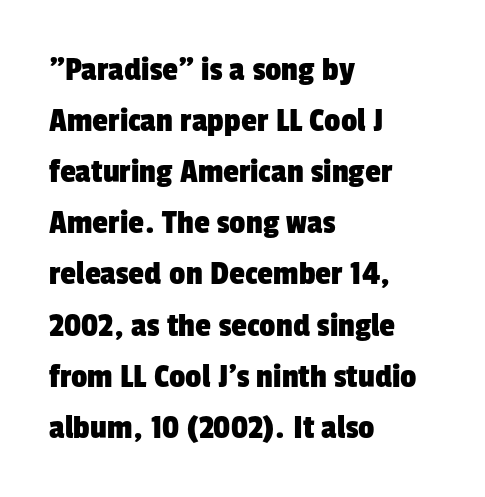
The image shows 36 px condensed sans-serif type; set left-aligned, normal line spacing (1.42x), normal letter spacing, not underlined; low stroke contrast and a medium x-height.
